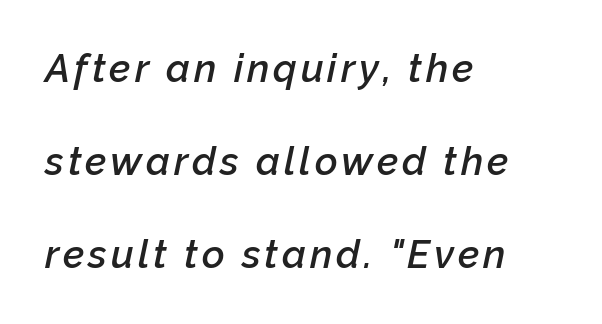
The image shows 39 px semibold type, italic (leaning right); set left-aligned, loose line spacing (2.39x), not underlined; low stroke contrast and a medium x-height.
